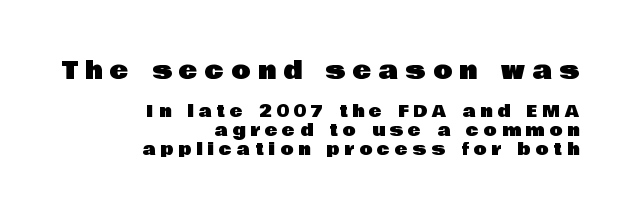
{"italic": "no", "underline": "no", "align": "right", "line_spacing": "tight", "line_spacing_ratio": 1.1, "letter_spacing": "wide", "letter_spacing_em": 0.3, "larger_block": "first", "size_ratio": 1.47, "glyph_px": 25}
